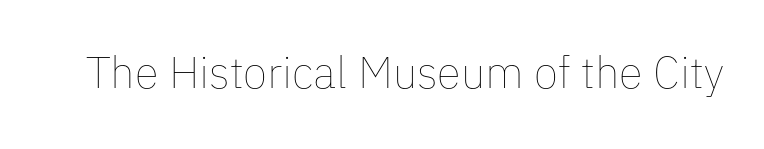
Tracking value appears to be zero — textbook default spacing. This sample has the flowing, uneven cadence of proportional lettering. The font's upright variant was chosen for this text. The area under the type is left untouched.
